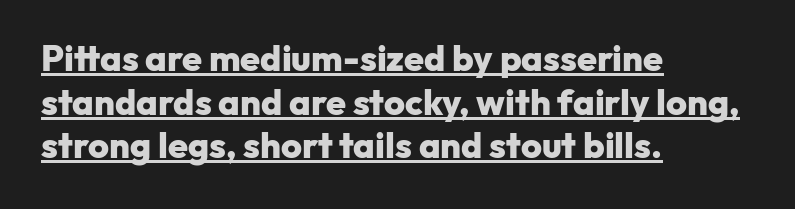
{"serif": "no", "italic": "no", "bold": "yes", "weight": "heavy", "width": "normal", "stroke_contrast": "low", "x_height": "medium", "monospaced": "no", "underline": "yes", "align": "left", "line_spacing_ratio": 1.21, "letter_spacing": "normal", "letter_spacing_em": 0.0, "glyph_px": 36}
